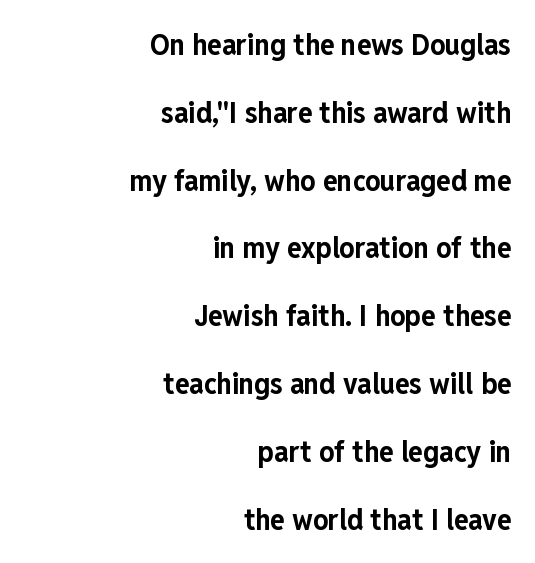
The image shows 30 px bold, condensed sans-serif type, upright; set right-aligned, loose line spacing (2.26x), normal letter spacing, not underlined; low stroke contrast and a medium x-height.
